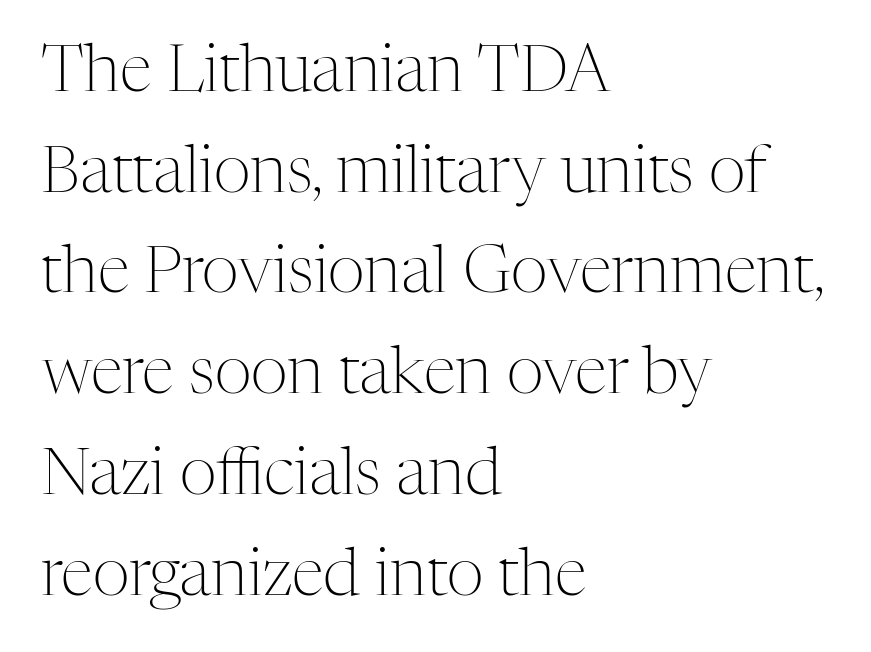
The image shows 65 px light serif type, upright; set left-aligned, normal line spacing (1.55x), normal letter spacing, not underlined; medium stroke contrast and a medium x-height.
